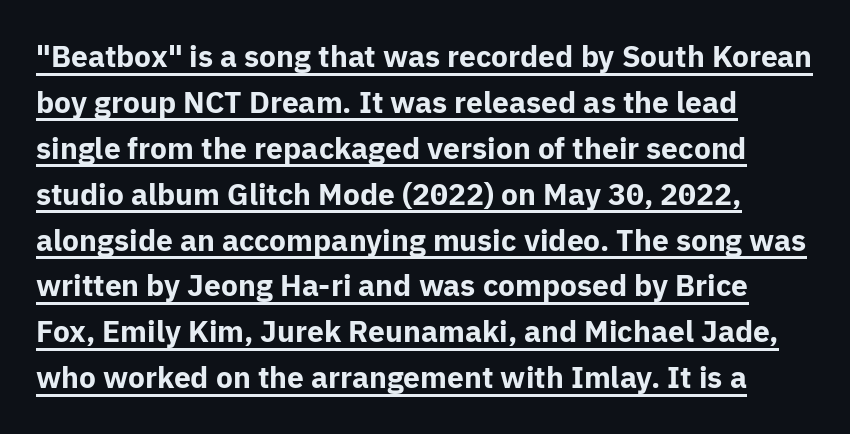
The image shows 30 px bold sans-serif type, upright; set normal line spacing (1.53x), normal letter spacing, underlined; low stroke contrast and a medium x-height.
